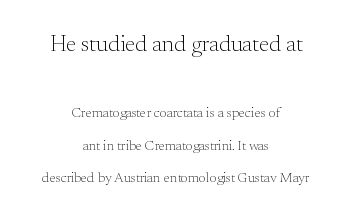
{"italic": "no", "bold": "no", "underline": "no", "align": "center", "line_spacing": "loose", "line_spacing_ratio": 2.33, "letter_spacing": "normal", "letter_spacing_em": 0.0, "larger_block": "first", "size_ratio": 1.64, "glyph_px": 23}
